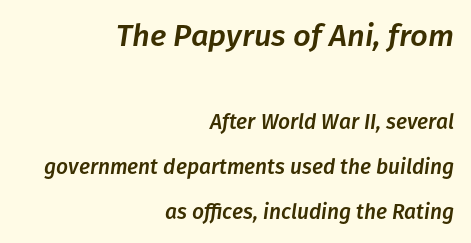
Q: Is the text italic (slanted)? A: Yes, it leans right by about 8 degrees.
Q: Is the text underlined? A: No.
Q: How is the paragraph aligned? A: Right-aligned.
Q: Is the spacing between letters normal or unusually wide? A: Normal.
Q: Is the spacing between lines tight, normal or loose? A: Loose.
Q: Which block of text is set in a larger size, the first (top) or the second (bottom)? A: The first (top) one.
Q: Width (condensed, normal, or wide)? A: Normal.
Q: Stroke contrast? A: Low.
Q: x-height? A: Medium.
Q: Monospaced? A: No.
